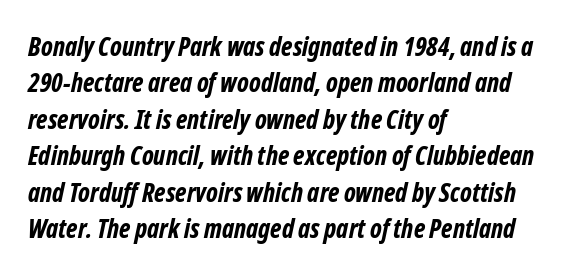
{"bold": "yes", "underline": "no", "align": "left", "line_spacing": "normal", "line_spacing_ratio": 1.4, "letter_spacing": "normal", "letter_spacing_em": 0.0, "glyph_px": 26}
